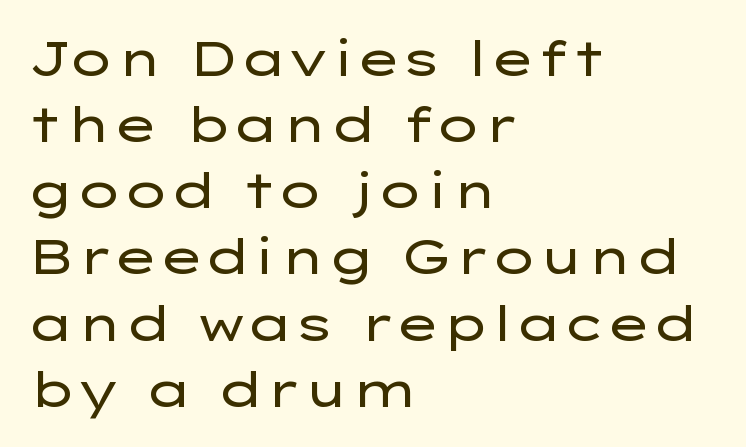
Q: Is the text bold? A: No.
Q: Is the text italic (slanted)? A: No, it is upright.
Q: Is the typeface a serif or a sans-serif typeface? A: Sans-serif.
Q: Is the text underlined? A: No.
Q: How is the paragraph aligned? A: Left-aligned.
Q: Is the spacing between letters normal or unusually wide? A: Normal.
Q: Is the spacing between lines tight, normal or loose? A: Normal.
Q: Width (condensed, normal, or wide)? A: Wide.
Q: Stroke contrast? A: Low.
Q: x-height? A: Medium.
Q: Monospaced? A: No.
